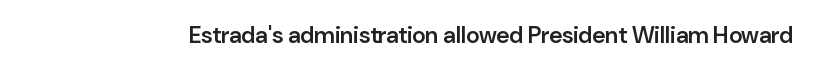
No extra tracking has been applied to these lines. The area under the type is left untouched. Weight: semibold (demi). If you drew a line through each stem, it would be perfectly vertical.
